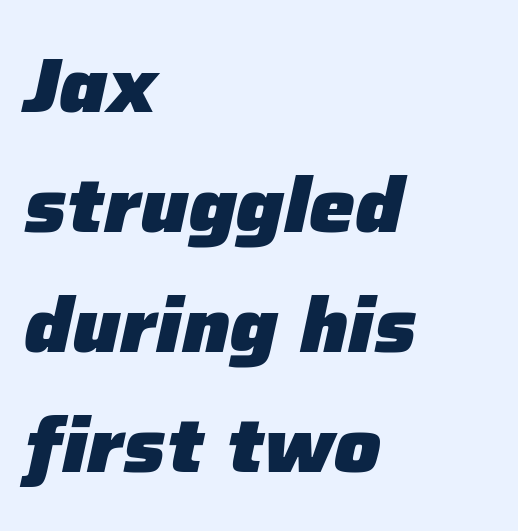
This rendering leaves character spacing at its baseline value. Heavy, bold letterforms. Proportional: the letters do not fall into vertical columns. Normally led — the rows are evenly, conventionally spaced.
